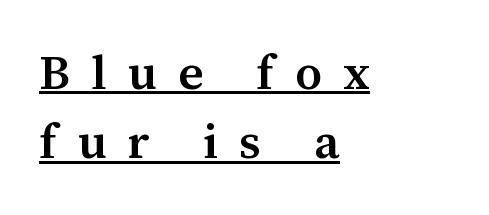
The image shows 48 px semibold serif type, upright; set left-aligned, normal line spacing (1.44x), unusually wide letter spacing (+0.44 em), underlined; medium stroke contrast and a medium x-height.
